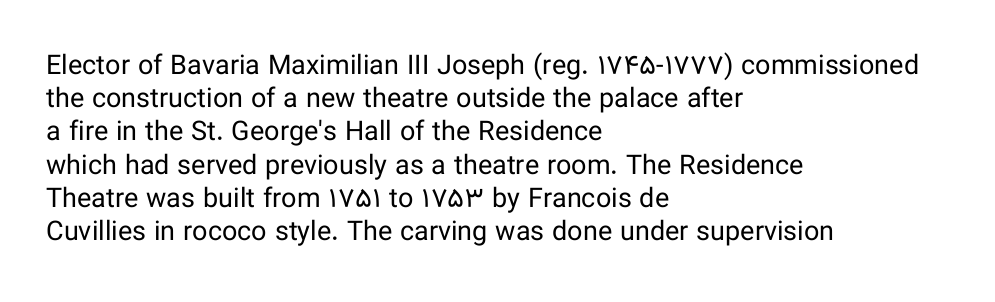
The image shows 27 px text type, upright; set left-aligned, line spacing 1.23x, normal letter spacing, not underlined.
